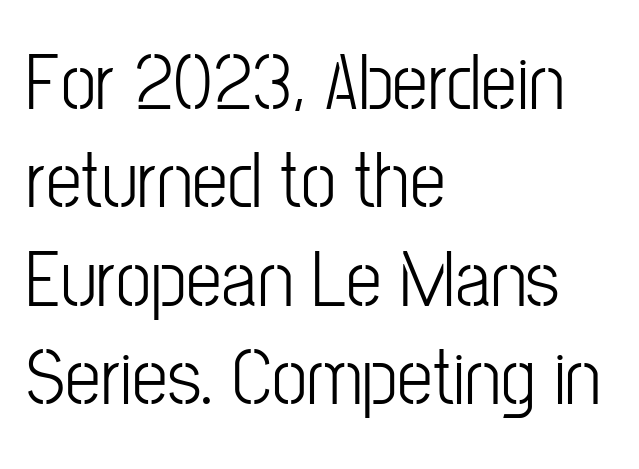
The image shows 80 px condensed sans-serif type, upright; set left-aligned, line spacing 1.23x, normal letter spacing, not underlined; low stroke contrast and a medium x-height.
